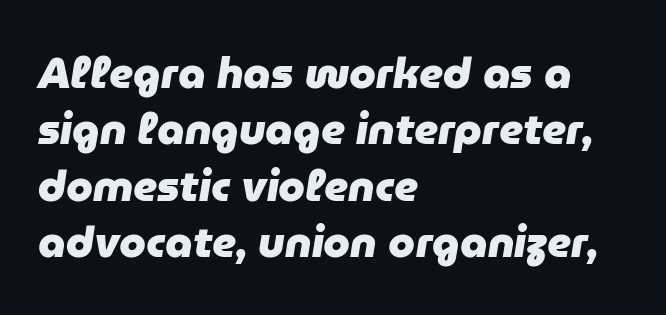
Looks like regular typesetting: each glyph gets only the width it needs. The ragged edge is on the right, which tells us the setting is flush left. Weight check: bold — yes, fully. What stands out about the letter spacing? Nothing — it is the standard amount. Has an underline been added? It has not.
